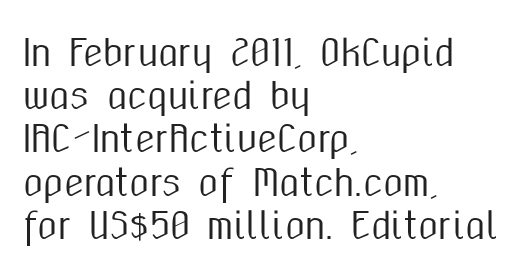
{"serif": "no", "italic": "no", "width": "condensed", "stroke_contrast": "medium", "x_height": "medium", "monospaced": "no", "underline": "no", "align": "left", "line_spacing_ratio": 1.2, "letter_spacing": "normal", "letter_spacing_em": 0.0, "glyph_px": 36}
